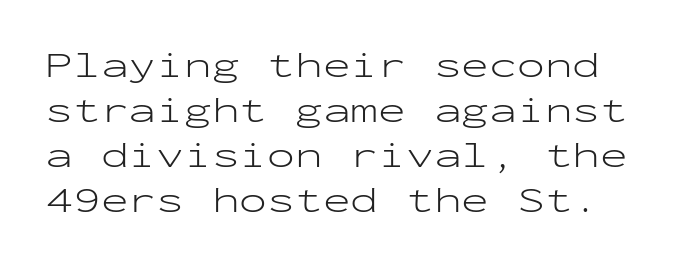
Q: Is the text bold? A: No.
Q: Is the text italic (slanted)? A: No, it is upright.
Q: Is the typeface a serif or a sans-serif typeface? A: Sans-serif.
Q: Is the text underlined? A: No.
Q: Is the spacing between letters normal or unusually wide? A: Normal.
Q: Width (condensed, normal, or wide)? A: Wide.
Q: Stroke contrast? A: Low.
Q: x-height? A: Medium.
Q: Monospaced? A: Yes.
